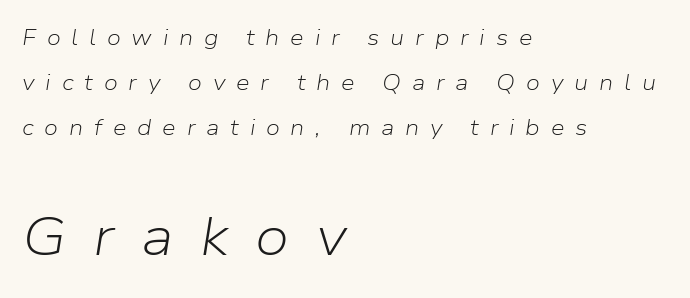
Compared with typical body copy, the letter spacing here is much looser. Looks like regular typesetting: each glyph gets only the width it needs. A quiet, ordinary-to-light weight characterises the typeface. The text block is weighted toward the left margin, trailing off unevenly rightward. Underlining? Definitely not there. If you drew a line through each stem, it would be angled.
